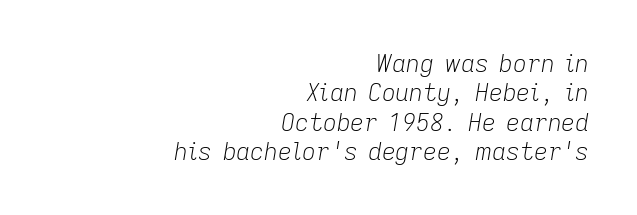
{"italic": "yes", "lean": "right", "slant_degrees": 9, "bold": "no", "underline": "no", "align": "right", "line_spacing_ratio": 1.22, "letter_spacing": "normal", "letter_spacing_em": 0.0, "glyph_px": 24}
